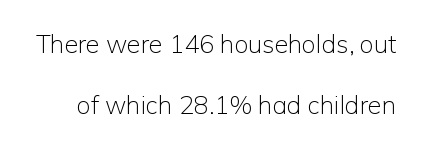
Line spacing here is loose. Vertical strokes here are truly vertical. A quiet, ordinary-to-light weight characterises the typeface. A clean baseline with only descenders dipping below it. The rendering keeps characters at their native spacing.
